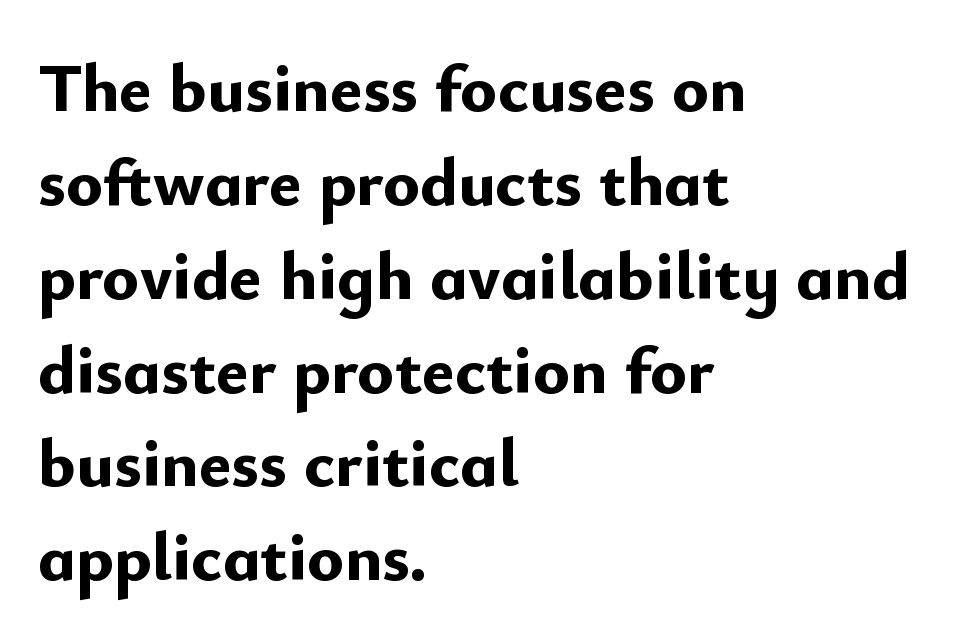
The image shows 69 px bold sans-serif type, upright; set left-aligned, normal line spacing (1.36x), normal letter spacing, not underlined; low stroke contrast and a small x-height.
